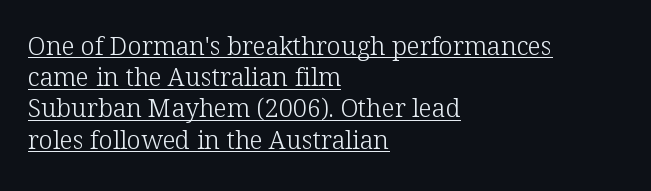
{"italic": "no", "bold": "no", "underline": "yes", "align": "left", "line_spacing": "normal", "line_spacing_ratio": 1.25, "letter_spacing": "normal", "letter_spacing_em": 0.0, "glyph_px": 25}
